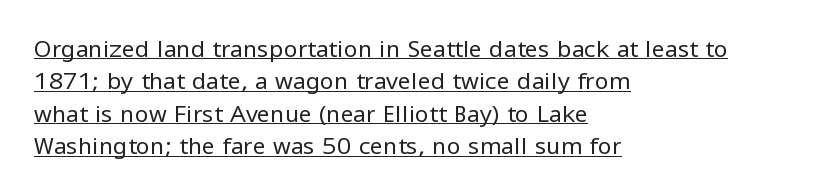
The image shows 23 px text type, upright; set left-aligned, normal line spacing (1.41x), normal letter spacing, underlined.
